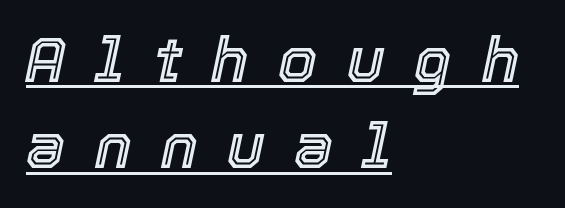
The image shows 62 px text type, italic (leaning right); set left-aligned, normal line spacing (1.39x), unusually wide letter spacing (+0.48 em), underlined; a medium x-height.
